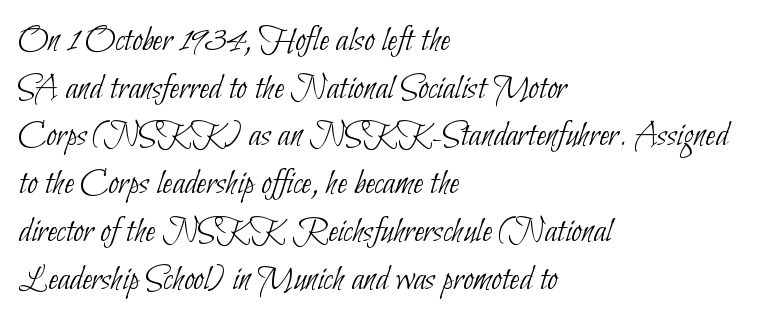
The image shows 37 px thin, condensed sans-serif type; set left-aligned, normal line spacing (1.29x), normal letter spacing, not underlined; low stroke contrast and a small x-height.
